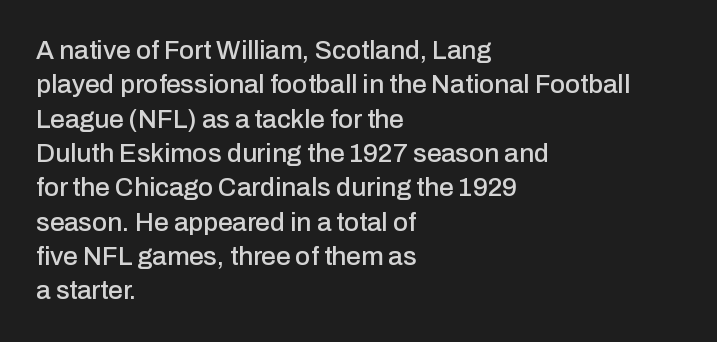
The image shows 26 px text type, upright; set left-aligned, normal line spacing (1.32x), normal letter spacing, not underlined.
